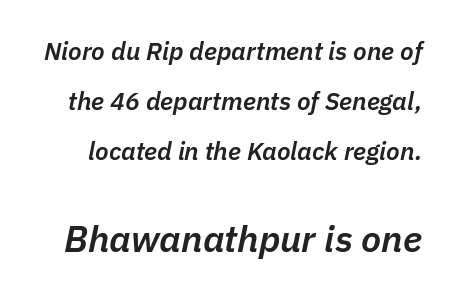
Q: Is the text bold? A: Semi-bold.
Q: Is the text italic (slanted)? A: Yes, it leans right by about 11 degrees.
Q: Is the text underlined? A: No.
Q: Is the spacing between letters normal or unusually wide? A: Normal.
Q: Is the spacing between lines tight, normal or loose? A: Loose.
Q: Which block of text is set in a larger size, the first (top) or the second (bottom)? A: The second (bottom) one.
Q: Width (condensed, normal, or wide)? A: Normal.
Q: Stroke contrast? A: Low.
Q: x-height? A: Medium.
Q: Monospaced? A: No.
